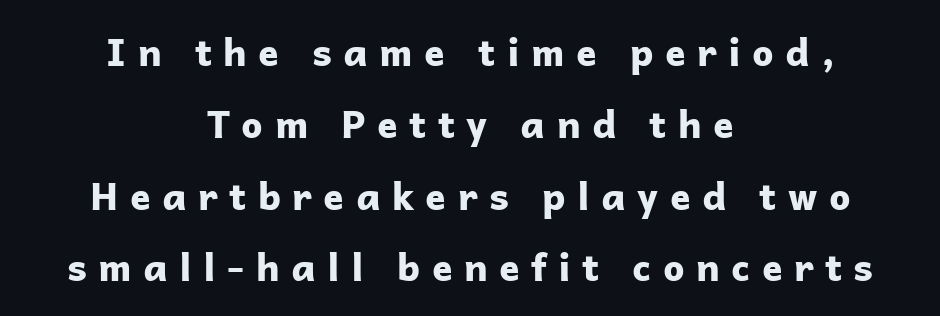
Q: Is the text bold? A: Yes.
Q: Is the text italic (slanted)? A: No, it is upright.
Q: Is the typeface a serif or a sans-serif typeface? A: Sans-serif.
Q: Is the text underlined? A: No.
Q: How is the paragraph aligned? A: Centered.
Q: Is the spacing between letters normal or unusually wide? A: Unusually wide.
Q: Width (condensed, normal, or wide)? A: Normal.
Q: Stroke contrast? A: Low.
Q: x-height? A: Medium.
Q: Monospaced? A: No.
